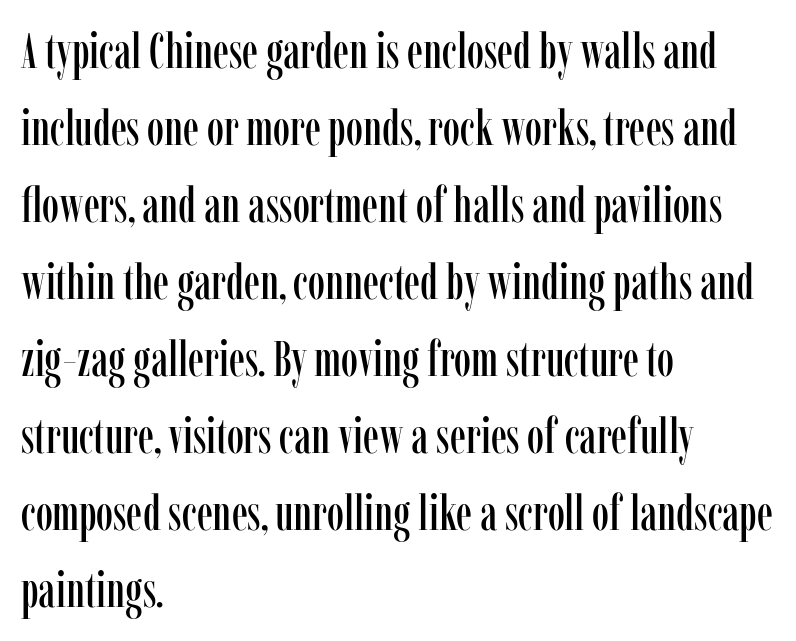
The image shows 49 px condensed serif type, upright; set left-aligned, normal line spacing (1.57x), normal letter spacing, not underlined; low stroke contrast and a medium x-height.
